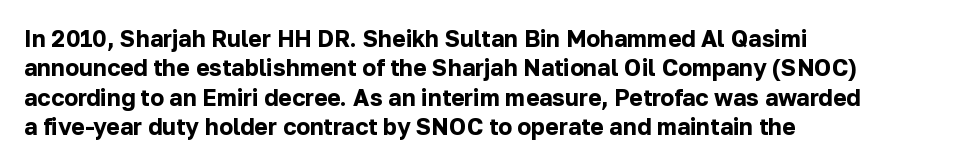
Q: Is the text bold? A: Yes.
Q: Is the text italic (slanted)? A: No, it is upright.
Q: Is the text underlined? A: No.
Q: How is the paragraph aligned? A: Left-aligned.
Q: Is the spacing between letters normal or unusually wide? A: Normal.
Q: Is the spacing between lines tight, normal or loose? A: Normal.
